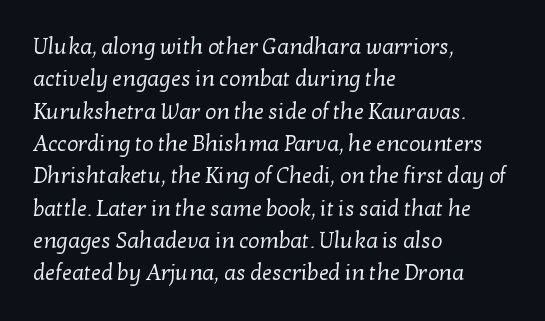
Stems and bowls with no extra thickness — not bold. The block of text has a typical density, with ordinary space between rows. Rule under the text: the space is simply empty. The tracking reads as untouched default to a designer's eye. A classic flush-left, rag-right setting is used for this passage.
